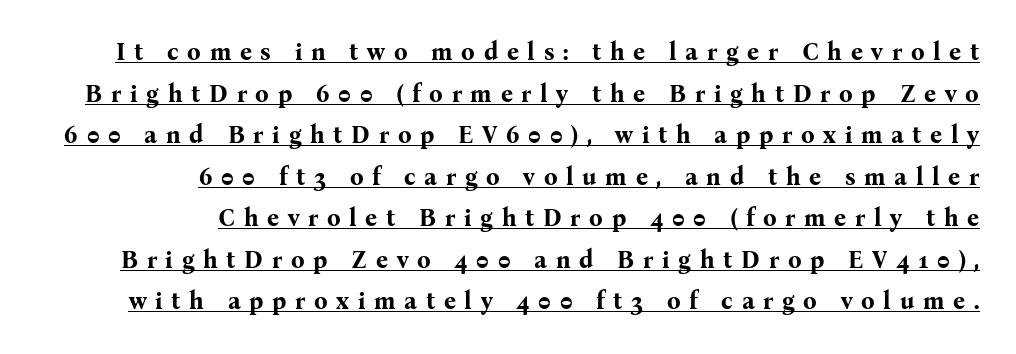
Q: Is the text bold? A: Yes.
Q: Is the text italic (slanted)? A: No, it is upright.
Q: Is the text underlined? A: Yes.
Q: How is the paragraph aligned? A: Right-aligned.
Q: Is the spacing between letters normal or unusually wide? A: Unusually wide.
